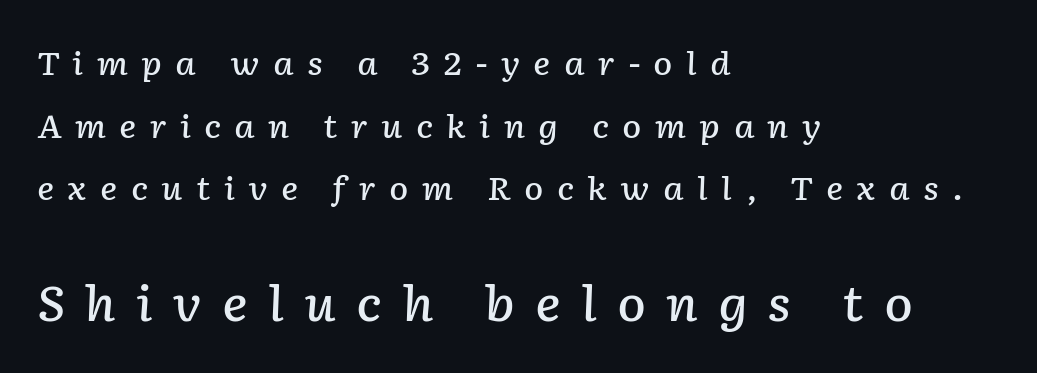
The image shows 48 px semibold type, italic (leaning right); set left-aligned, loose line spacing (1.96x), unusually wide letter spacing (+0.41 em), not underlined; the second (bottom) block is 1.5x larger; low stroke contrast and a medium x-height.
